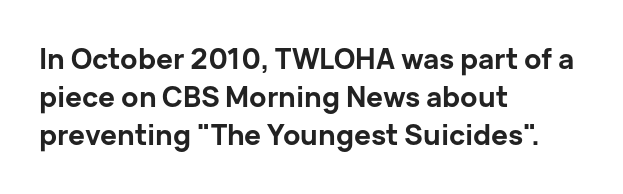
The space beneath each line is pristine and unruled. The characters look thick and weighty, a clear bold. Note the varied advance widths — an 'i' is clearly narrower than an 'm'. Unlike a traditional serif, this face leaves its strokes unadorned.
